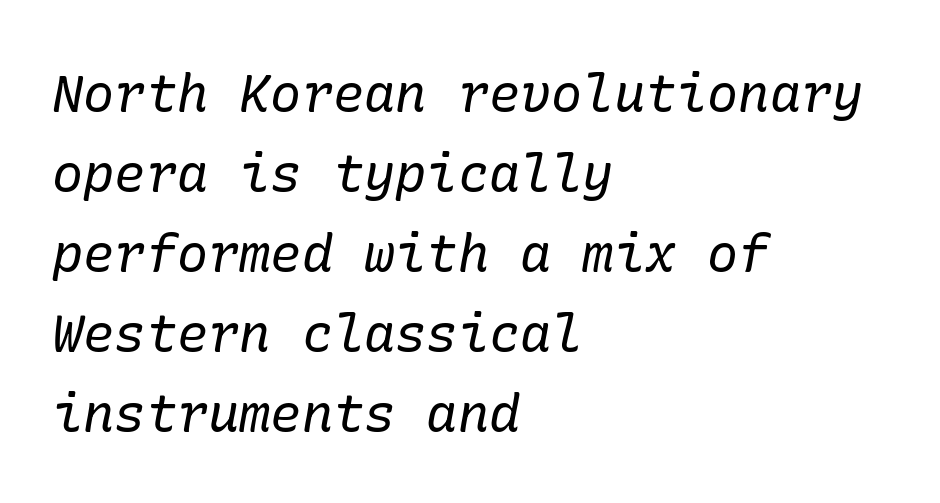
{"italic": "yes", "lean": "right", "slant_degrees": 10, "bold": "no", "weight": "regular", "width": "normal", "stroke_contrast": "low", "x_height": "medium", "underline": "no", "align": "left", "line_spacing": "normal", "line_spacing_ratio": 1.54, "letter_spacing": "normal", "letter_spacing_em": 0.0, "glyph_px": 52}
